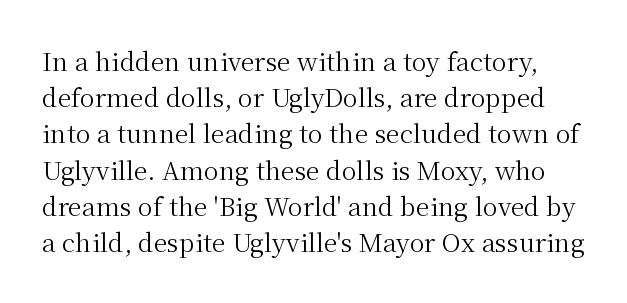
Q: Is the text bold? A: No.
Q: Is the text italic (slanted)? A: No, it is upright.
Q: Is the text underlined? A: No.
Q: Is the spacing between letters normal or unusually wide? A: Normal.
Q: Is the spacing between lines tight, normal or loose? A: Normal.
